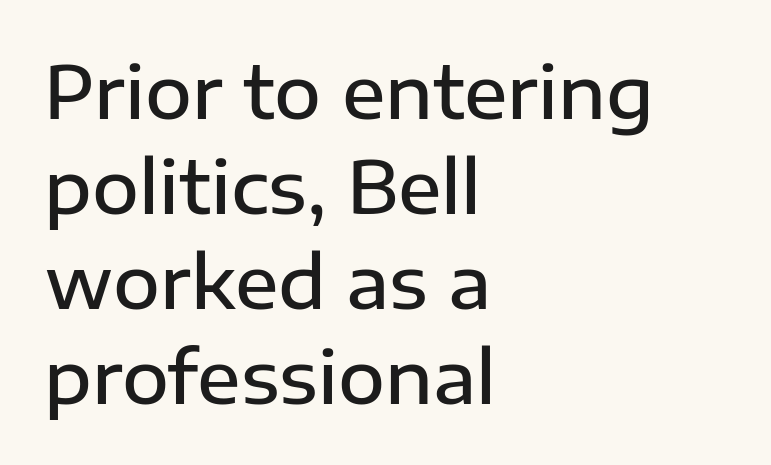
Q: Is the text bold? A: Semi-bold.
Q: Is the text italic (slanted)? A: No, it is upright.
Q: Is the typeface a serif or a sans-serif typeface? A: Sans-serif.
Q: Is the text underlined? A: No.
Q: How is the paragraph aligned? A: Left-aligned.
Q: Is the spacing between letters normal or unusually wide? A: Normal.
Q: Is the spacing between lines tight, normal or loose? A: Normal.
Q: Width (condensed, normal, or wide)? A: Normal.
Q: Stroke contrast? A: Low.
Q: x-height? A: Medium.
Q: Monospaced? A: No.
